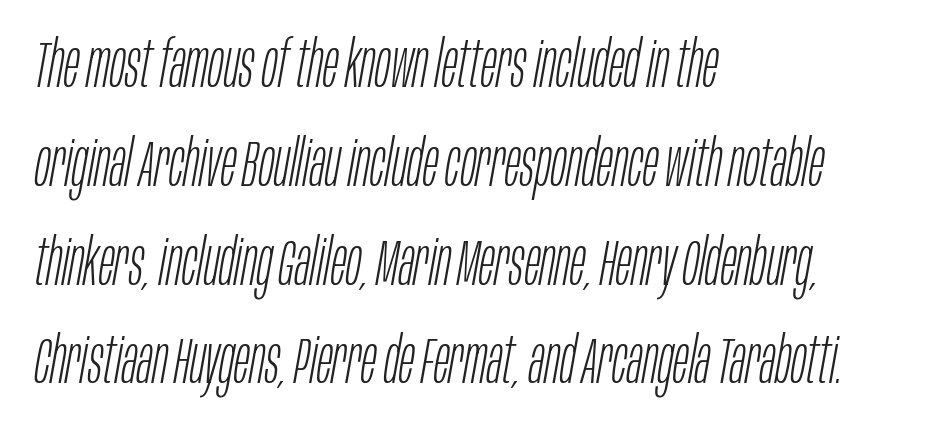
The image shows 65 px light, condensed type, italic (leaning right); set left-aligned, normal line spacing (1.52x), normal letter spacing, not underlined; low stroke contrast and a large x-height.
